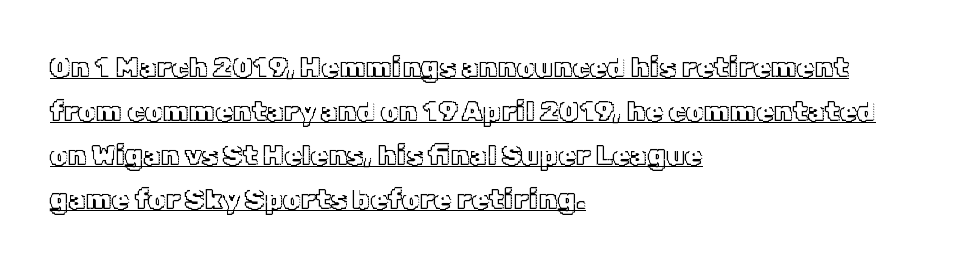
Q: Is the text italic (slanted)? A: No, it is upright.
Q: Is the text underlined? A: Yes.
Q: How is the paragraph aligned? A: Left-aligned.
Q: Is the spacing between letters normal or unusually wide? A: Normal.
Q: Is the spacing between lines tight, normal or loose? A: Normal.
Q: Width (condensed, normal, or wide)? A: Normal.
Q: x-height? A: Medium.
Q: Monospaced? A: No.
